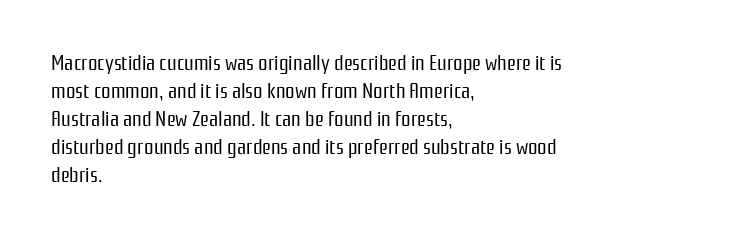
The image shows 21 px text type, upright; set left-aligned, normal line spacing (1.33x), normal letter spacing, not underlined.
